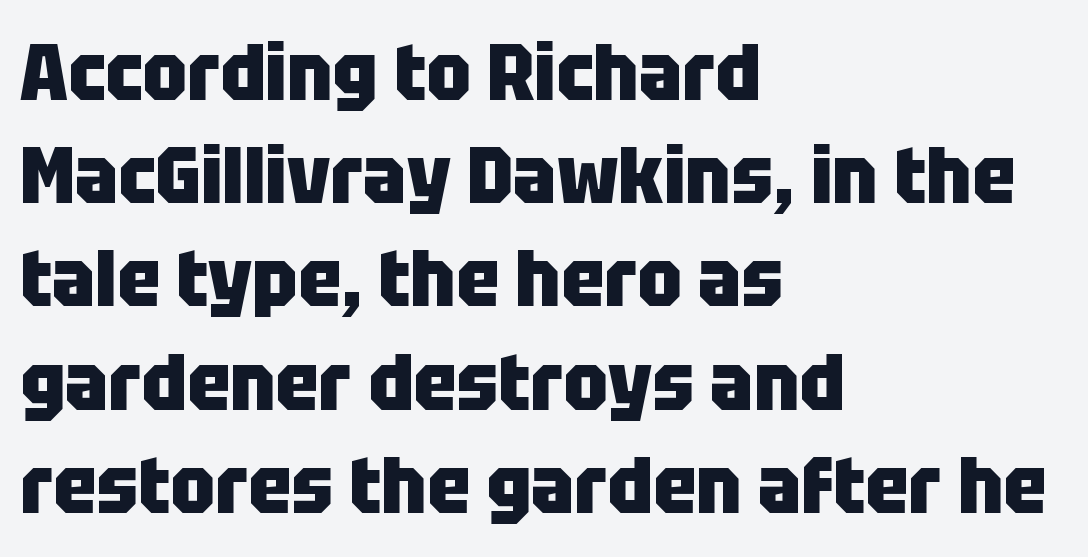
What stands out about the letter spacing? Nothing — it is the standard amount. Proportional: the letters do not fall into vertical columns. You can tell from the bare stems that sans-serif type was used. The paragraph has a hard left edge and a soft right edge. Notice how descenders clear the ascenders below comfortably — that's standard leading. Each glyph is drawn with heavy, bold strokes.
